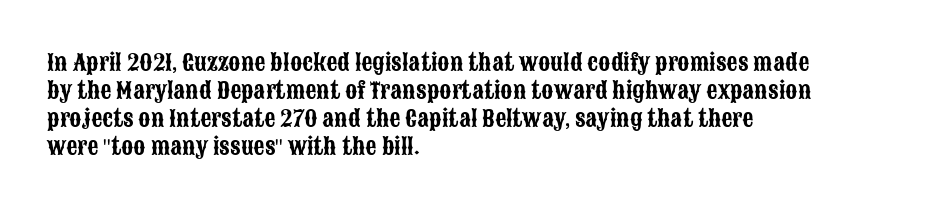
{"italic": "no", "underline": "no", "align": "left", "line_spacing": "normal", "line_spacing_ratio": 1.28, "letter_spacing": "normal", "letter_spacing_em": 0.0, "glyph_px": 22}
